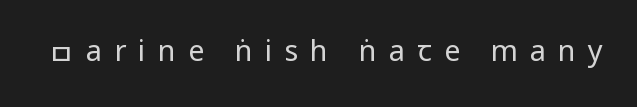
Q: Is the text bold? A: No.
Q: Is the text italic (slanted)? A: No, it is upright.
Q: Is the typeface a serif or a sans-serif typeface? A: Sans-serif.
Q: Is the text underlined? A: No.
Q: Is the spacing between letters normal or unusually wide? A: Unusually wide.
Q: Width (condensed, normal, or wide)? A: Condensed.
Q: Stroke contrast? A: Low.
